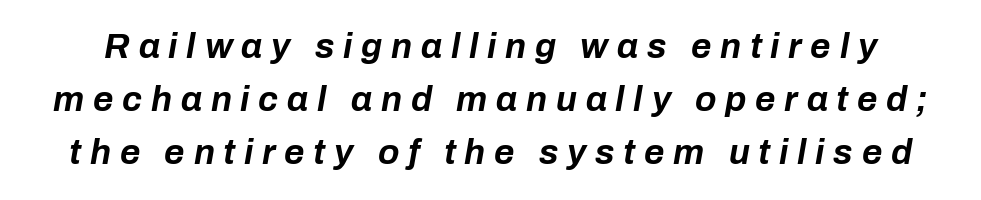
Q: Is the text bold? A: Yes.
Q: Is the text italic (slanted)? A: Yes, it leans right by about 10 degrees.
Q: Is the text underlined? A: No.
Q: Is the spacing between letters normal or unusually wide? A: Unusually wide.
Q: Is the spacing between lines tight, normal or loose? A: Normal.
Q: Width (condensed, normal, or wide)? A: Normal.
Q: Stroke contrast? A: Low.
Q: x-height? A: Medium.
Q: Monospaced? A: No.
